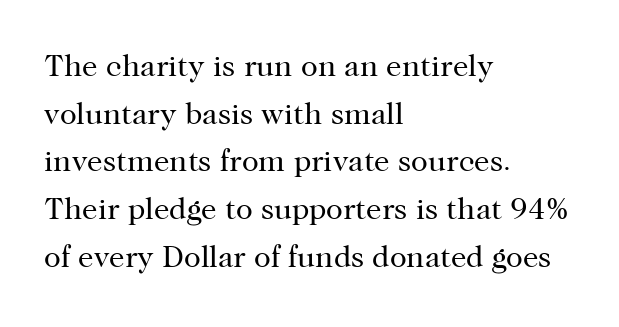
The image shows 31 px regular-weight serif type, upright; set left-aligned, normal line spacing (1.54x), normal letter spacing, not underlined; high stroke contrast and a medium x-height.
